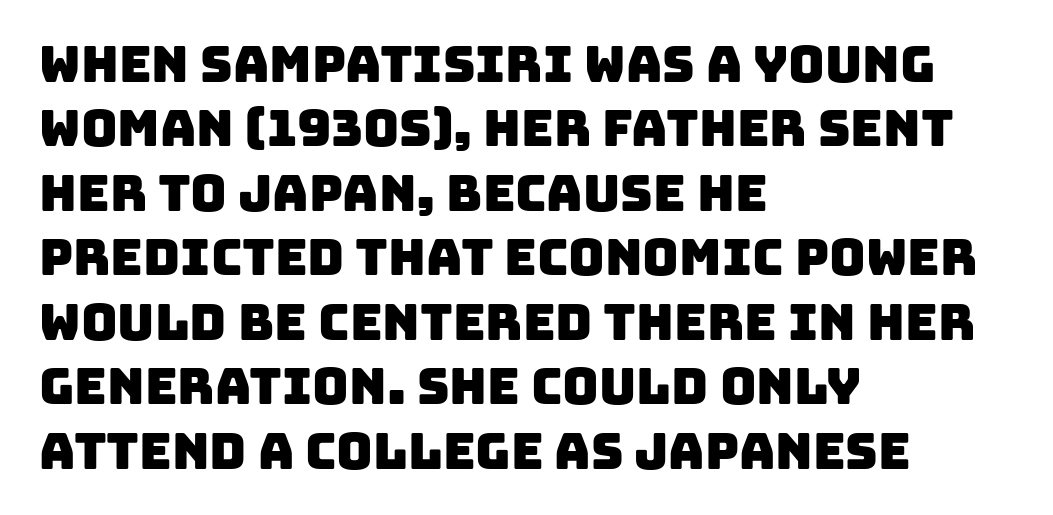
{"serif": "no", "width": "normal", "stroke_contrast": "low", "x_height": "large", "monospaced": "no", "underline": "no", "align": "left", "line_spacing": "normal", "line_spacing_ratio": 1.29, "letter_spacing": "normal", "letter_spacing_em": 0.0, "glyph_px": 50}
